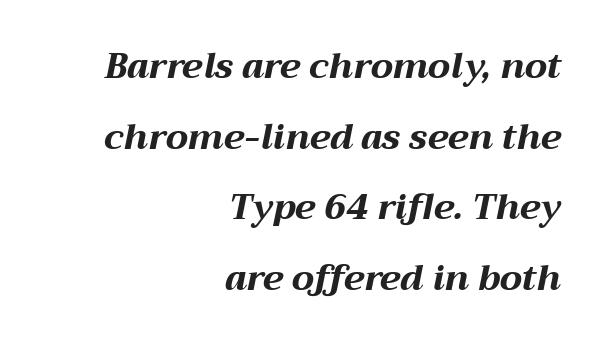
Q: Is the text bold? A: Yes.
Q: Is the text italic (slanted)? A: Yes, it leans right by about 12 degrees.
Q: Is the text underlined? A: No.
Q: How is the paragraph aligned? A: Right-aligned.
Q: Is the spacing between letters normal or unusually wide? A: Normal.
Q: Is the spacing between lines tight, normal or loose? A: Loose.
Q: Width (condensed, normal, or wide)? A: Wide.
Q: Stroke contrast? A: Medium.
Q: x-height? A: Medium.
Q: Monospaced? A: No.
